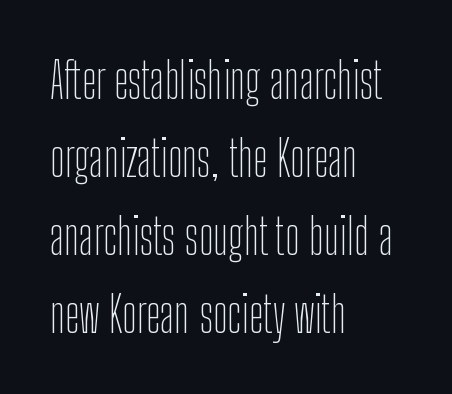
The image shows 49 px thin, condensed sans-serif type, upright; set left-aligned, normal line spacing (1.59x), normal letter spacing, not underlined; low stroke contrast and a medium x-height.
